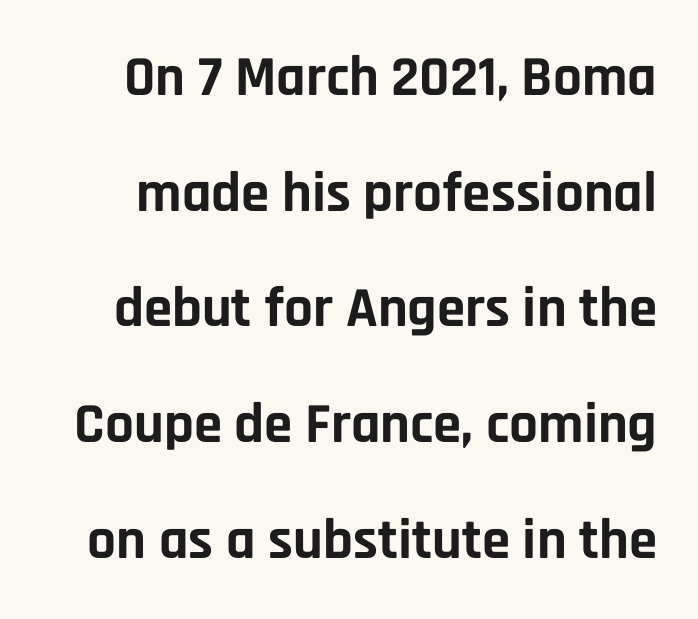
Each letter keeps its own natural width here, so spacing adapts to shape. This sample trades compactness for vertical openness between lines. Stroke thickness is high; the sample reads as a true bold. Any mark beneath the type? The region is blank. These lines were composed using upright roman letters.
